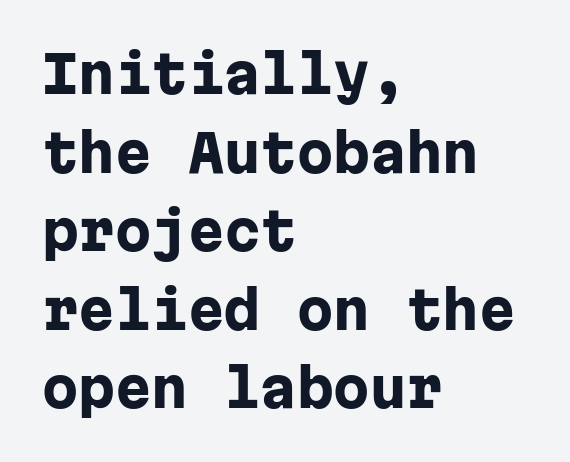
Is this a sans? Yes — the strokes have no serifs. Every row of glyphs begins at an identical x-position on the left. Caption: standard tracking, unaltered. Bold? Absolutely — the strokes are thick and heavy.
